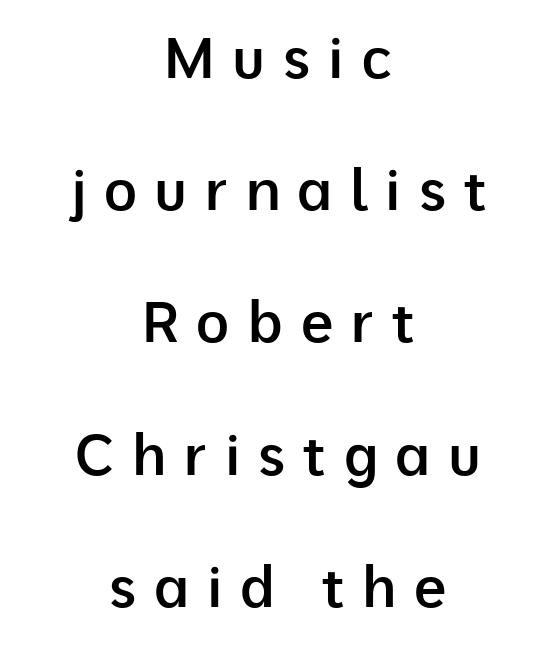
The gap between lines stays unmarked. Its strokes are somewhat broadened, the hallmark of semibold type. This sample has the flowing, uneven cadence of proportional lettering. The line texture is sparse and dotted thanks to wide tracking. A roman cut, with each character standing at attention.
